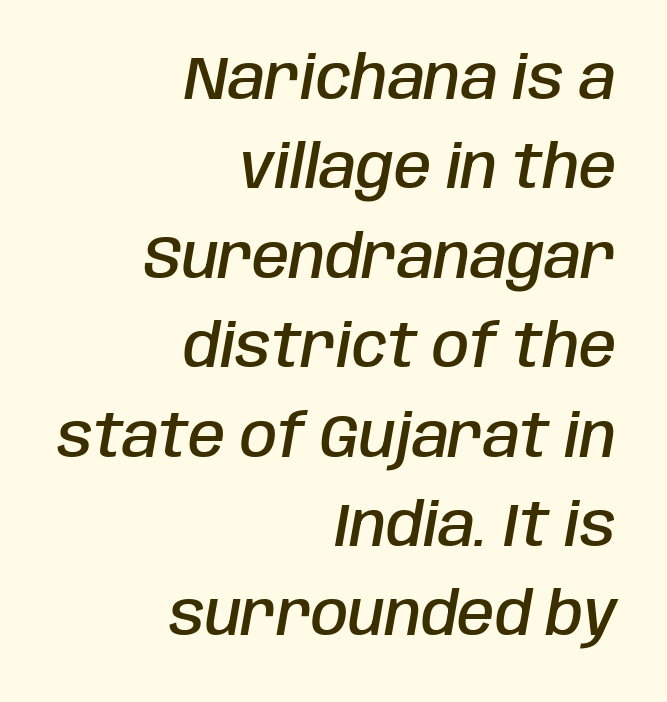
The image shows 60 px semibold, condensed type, italic (leaning right); set right-aligned, normal line spacing (1.49x), normal letter spacing, not underlined; low stroke contrast and a large x-height.
